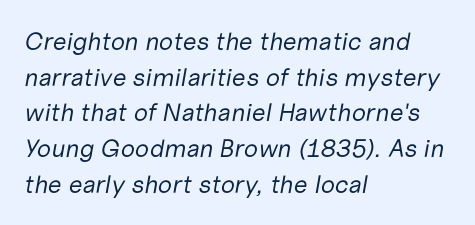
If you measured baseline to baseline, you'd find a middling distance. Italic: yes, the glyphs are oblique. No heavy texture on the line: the type isn't bold. The strip under each line holds only bare page. Line starts are locked; line ends wander. Default kerning and tracking; the words read as compact shapes.
